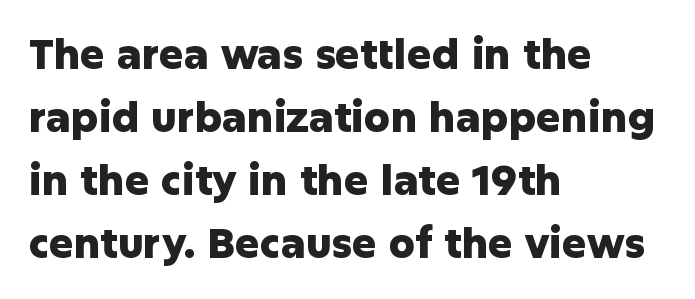
Is there much room between lines? A standard amount, neither cramped nor airy. Does the weight exceed regular? Yes, all the way to bold. The rendering uses natural spacing where letterforms have individual widths. Letterform terminals end flat and unadorned throughout the passage. These lines are set flush left with a ragged right edge. Words appear dense and cohesive because spacing is normal.
